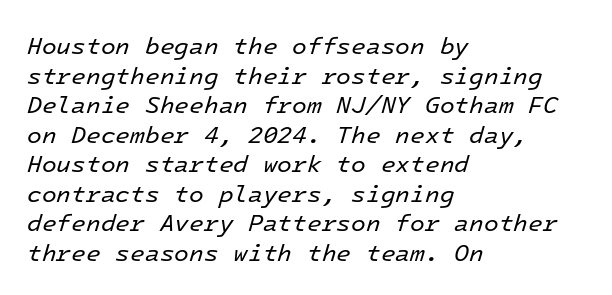
{"italic": "yes", "lean": "right", "slant_degrees": 16, "bold": "no", "underline": "no", "align": "left", "line_spacing_ratio": 1.23, "letter_spacing": "normal", "letter_spacing_em": 0.0, "glyph_px": 24}
